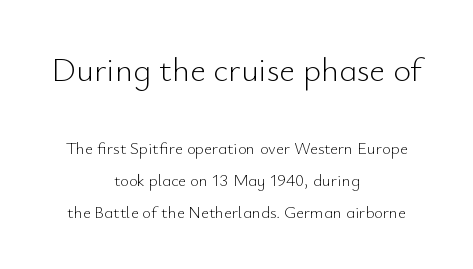
{"serif": "no", "italic": "no", "bold": "no", "weight": "light", "width": "normal", "stroke_contrast": "low", "x_height": "small", "monospaced": "no", "underline": "no", "align": "center", "line_spacing_ratio": 1.88, "letter_spacing": "normal", "letter_spacing_em": 0.0, "larger_block": "first", "size_ratio": 2.0, "glyph_px": 34}
